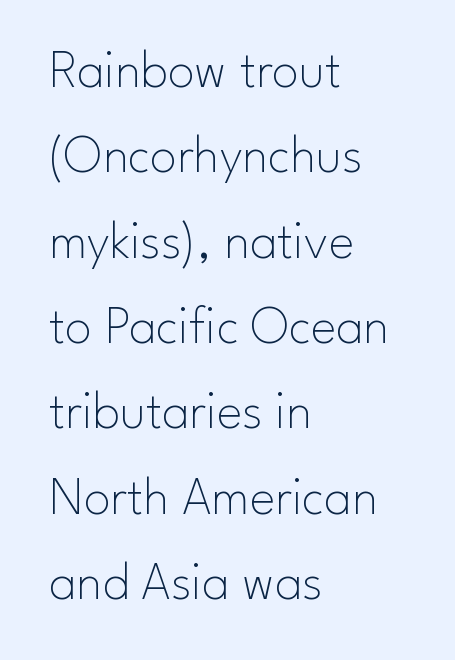
{"serif": "no", "italic": "no", "bold": "no", "weight": "thin", "width": "normal", "stroke_contrast": "low", "x_height": "small", "monospaced": "no", "underline": "no", "align": "left", "line_spacing": "normal", "line_spacing_ratio": 1.58, "letter_spacing": "normal", "letter_spacing_em": 0.0, "glyph_px": 54}
